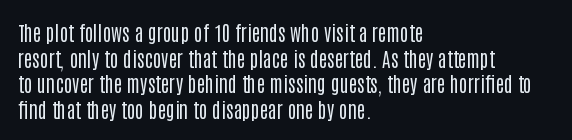
The weight would be labelled regular, book, light, or lighter still. Tall strokes in this sample are plumb rather than angled. These lines stack with their left ends in a neat column. Unmarked baselines from the first word to the last. Regular leading. A typesetter would call this zero additional tracking.
